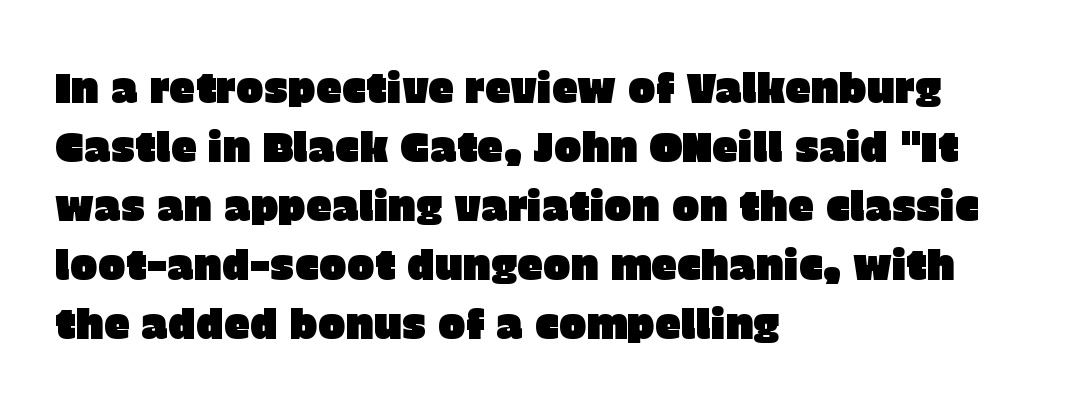
Do the letters lean? They stand straight. The designer went with a sans here, leaving each stem footless. You could not count columns in this text — the font is proportionally spaced. This sample keeps an unexceptional amount of space between lines. The text block is weighted toward the left margin, trailing off unevenly rightward.
